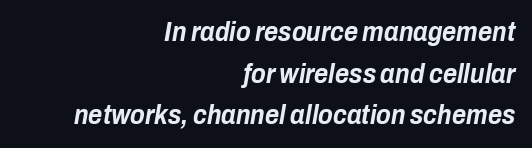
The words here are not underlined. The sample has been set heavy, in full bold. The setting favours the right margin, as signatures and pull-quotes sometimes do. Notice how descenders clear the ascenders below comfortably — that's standard leading. Students, note that the glyphs here touch the page at normal intervals. Every character sits at an angle, as italics do.
